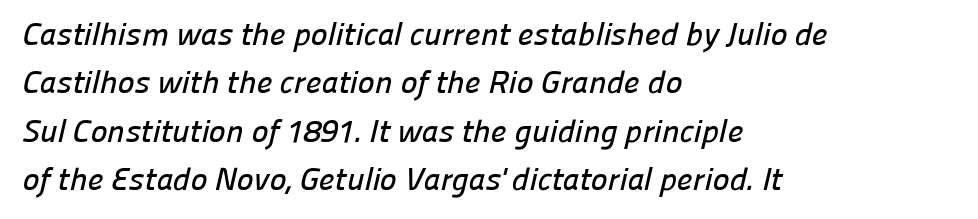
{"serif": "no", "width": "normal", "stroke_contrast": "low", "x_height": "medium", "monospaced": "no", "underline": "no", "align": "left", "line_spacing": "normal", "line_spacing_ratio": 1.51, "letter_spacing": "normal", "letter_spacing_em": 0.0, "glyph_px": 32}
